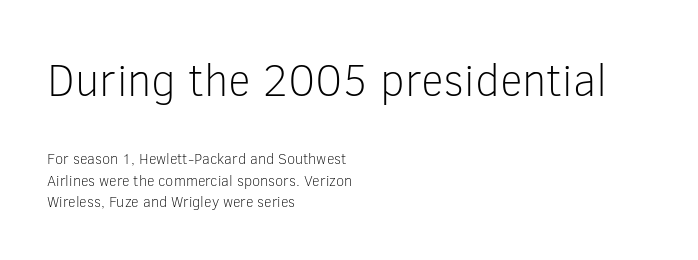
{"serif": "no", "italic": "no", "bold": "no", "weight": "light", "width": "normal", "stroke_contrast": "low", "x_height": "medium", "monospaced": "no", "underline": "no", "align": "left", "line_spacing": "normal", "line_spacing_ratio": 1.43, "letter_spacing": "normal", "letter_spacing_em": 0.0, "larger_block": "first", "size_ratio": 3.0, "glyph_px": 45}
